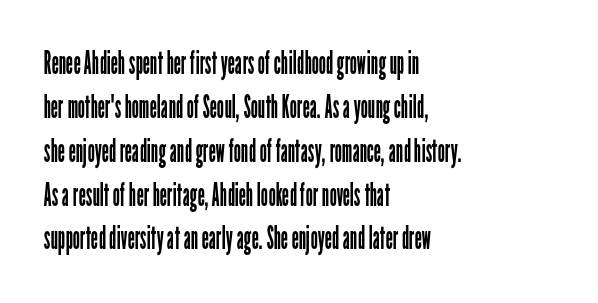
The image shows 32 px regular-weight, condensed sans-serif type, upright; set left-aligned, normal line spacing (1.37x), normal letter spacing, not underlined; low stroke contrast and a medium x-height.
